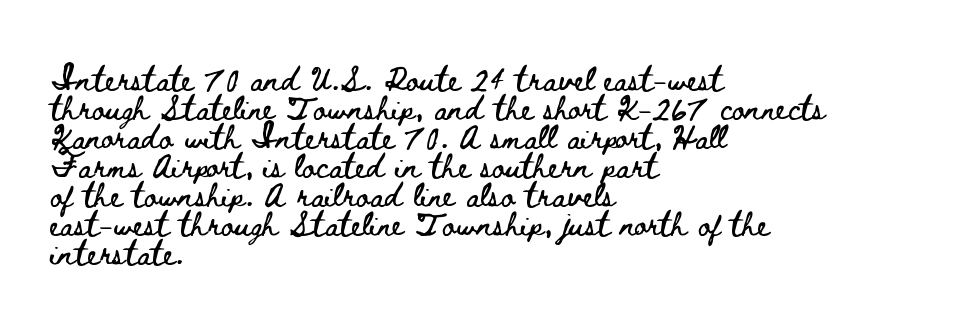
Q: Is the text underlined? A: No.
Q: How is the paragraph aligned? A: Left-aligned.
Q: Is the spacing between letters normal or unusually wide? A: Normal.
